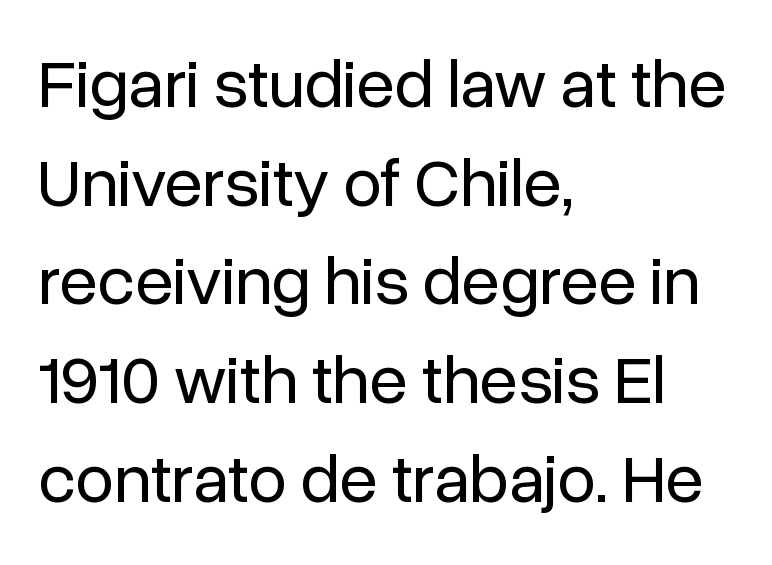
The image shows 69 px regular-weight sans-serif type, upright; set left-aligned, normal line spacing (1.43x), normal letter spacing, not underlined; low stroke contrast and a medium x-height.
